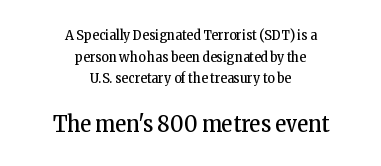
Descenders hang freely into open space. Weight class: somewhere from thin through regular. Size hierarchy here favors the trailing block over the leading one. Notice how the passage keeps no hard edge, just a central spine. Tracking here is standard; glyphs follow each other at the usual distance. Is there much room between lines? A standard amount, neither cramped nor airy.
